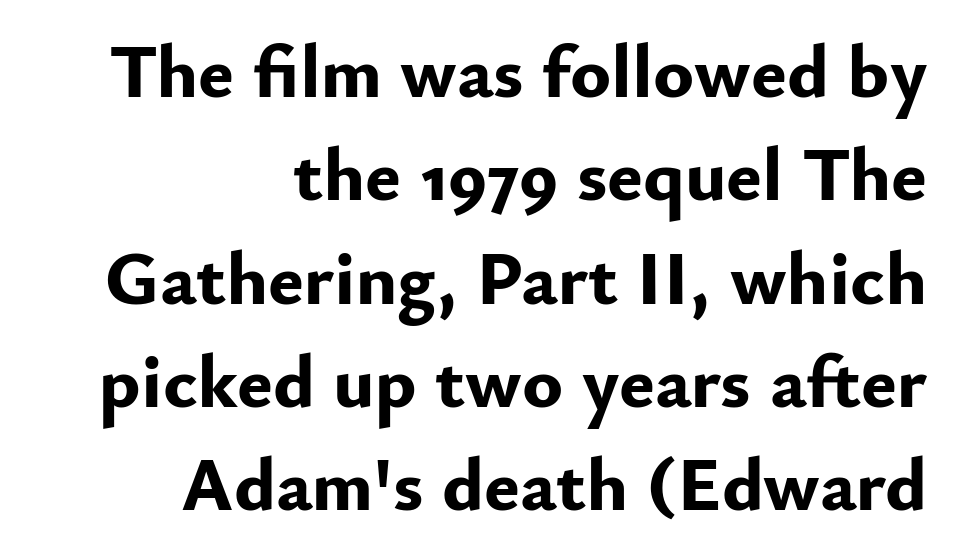
Q: Is the text bold? A: Yes.
Q: Is the text italic (slanted)? A: No, it is upright.
Q: Is the typeface a serif or a sans-serif typeface? A: Sans-serif.
Q: Is the text underlined? A: No.
Q: How is the paragraph aligned? A: Right-aligned.
Q: Is the spacing between letters normal or unusually wide? A: Normal.
Q: Is the spacing between lines tight, normal or loose? A: Normal.
Q: Width (condensed, normal, or wide)? A: Normal.
Q: Stroke contrast? A: Low.
Q: x-height? A: Small.
Q: Monospaced? A: No.
